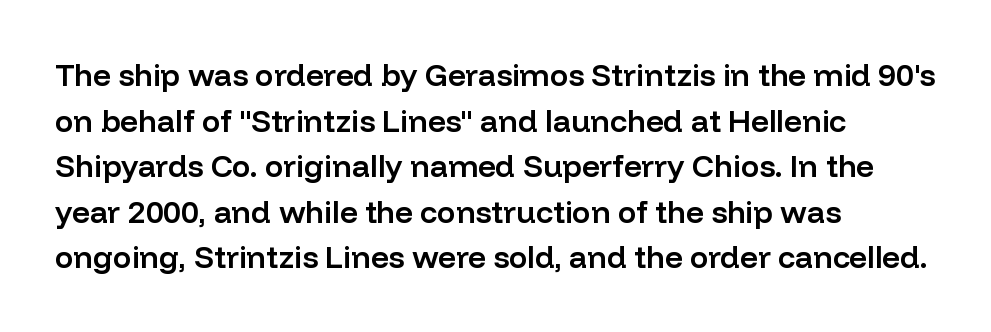
The image shows 31 px semibold sans-serif type, upright; set left-aligned, normal line spacing (1.47x), normal letter spacing, not underlined; low stroke contrast and a medium x-height.
